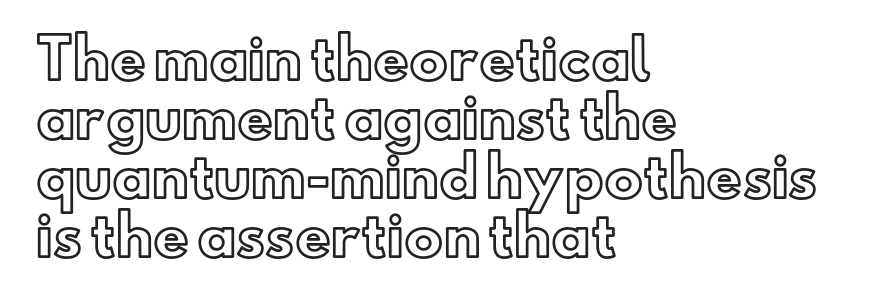
Q: Is the text italic (slanted)? A: No, it is upright.
Q: Is the text underlined? A: No.
Q: How is the paragraph aligned? A: Left-aligned.
Q: Is the spacing between letters normal or unusually wide? A: Normal.
Q: Is the spacing between lines tight, normal or loose? A: Tight.
Q: Width (condensed, normal, or wide)? A: Normal.
Q: x-height? A: Small.
Q: Monospaced? A: No.
